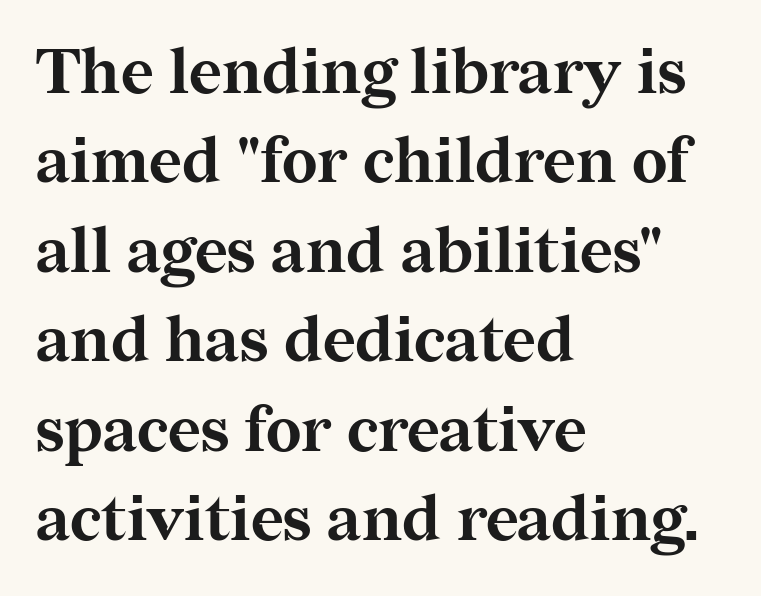
{"serif": "yes", "italic": "no", "bold": "yes", "weight": "bold", "width": "normal", "stroke_contrast": "medium", "x_height": "medium", "monospaced": "no", "underline": "no", "align": "left", "line_spacing": "normal", "line_spacing_ratio": 1.42, "letter_spacing": "normal", "letter_spacing_em": 0.0, "glyph_px": 63}
